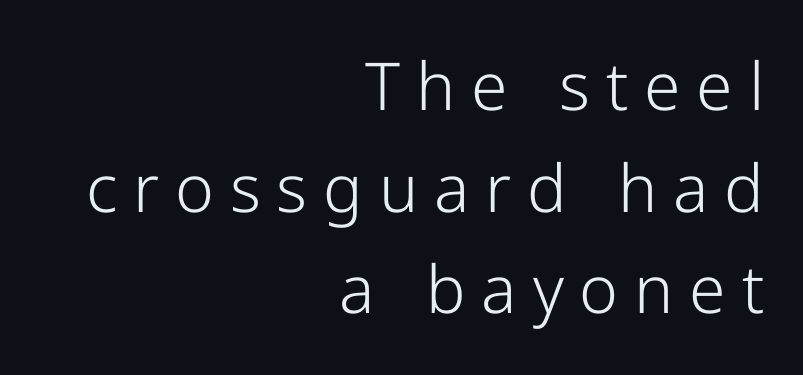
The image shows 66 px light sans-serif type, upright; set right-aligned, normal line spacing (1.54x), unusually wide letter spacing (+0.24 em), not underlined; low stroke contrast and a medium x-height.
